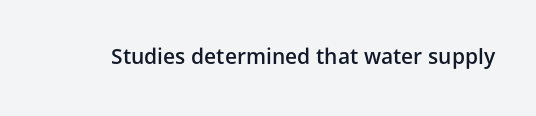
The image shows 21 px text type, upright; set normal letter spacing, not underlined.
